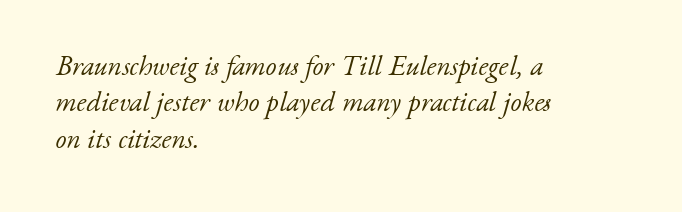
Q: Is the text bold? A: No.
Q: Is the text italic (slanted)? A: Yes, it leans right by about 17 degrees.
Q: Is the typeface a serif or a sans-serif typeface? A: Serif.
Q: Is the text underlined? A: No.
Q: How is the paragraph aligned? A: Left-aligned.
Q: Is the spacing between letters normal or unusually wide? A: Normal.
Q: Is the spacing between lines tight, normal or loose? A: Normal.
Q: Width (condensed, normal, or wide)? A: Normal.
Q: Stroke contrast? A: Low.
Q: x-height? A: Small.
Q: Monospaced? A: No.
